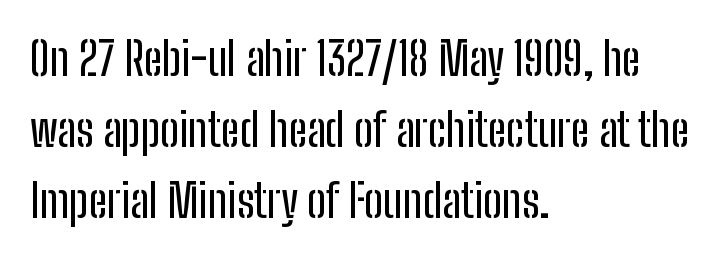
Q: Is the text italic (slanted)? A: No, it is upright.
Q: Is the typeface a serif or a sans-serif typeface? A: Sans-serif.
Q: Is the text underlined? A: No.
Q: How is the paragraph aligned? A: Left-aligned.
Q: Is the spacing between letters normal or unusually wide? A: Normal.
Q: Is the spacing between lines tight, normal or loose? A: Normal.
Q: Width (condensed, normal, or wide)? A: Condensed.
Q: Stroke contrast? A: Low.
Q: x-height? A: Medium.
Q: Monospaced? A: No.
